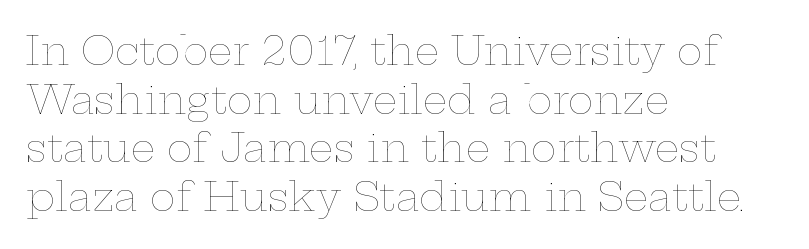
{"italic": "no", "bold": "no", "weight": "thin", "width": "wide", "stroke_contrast": "low", "x_height": "medium", "monospaced": "no", "underline": "no", "align": "left", "line_spacing": "normal", "line_spacing_ratio": 1.25, "letter_spacing": "normal", "letter_spacing_em": 0.0, "glyph_px": 39}
